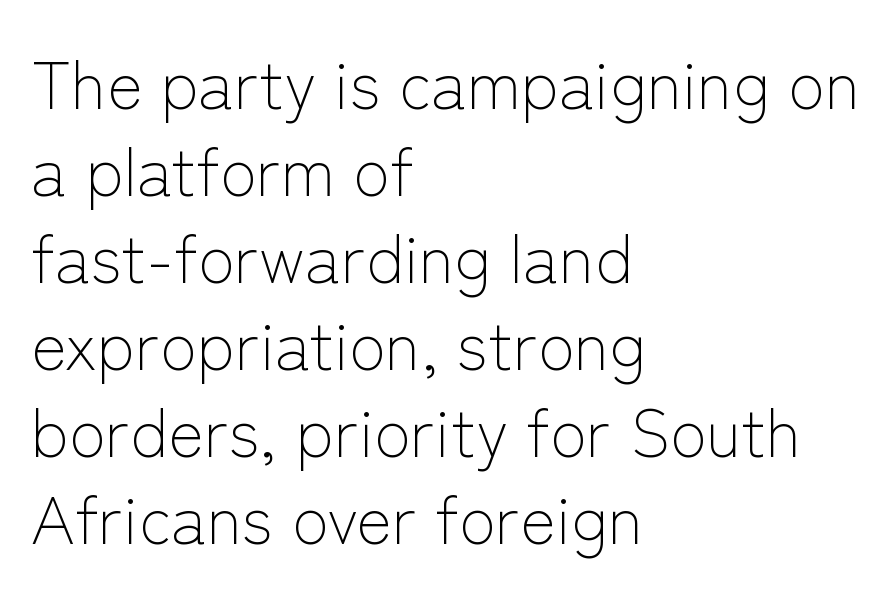
This sample has the flowing, uneven cadence of proportional lettering. A roman cut, with each character standing at attention. The paragraph shown leans on its left margin. Heaviness? Minimal to ordinary, like unemphasized prose. Compared with typical paragraphs, the rows here are spaced about the same. The glyphs in this specimen are sans serif.
